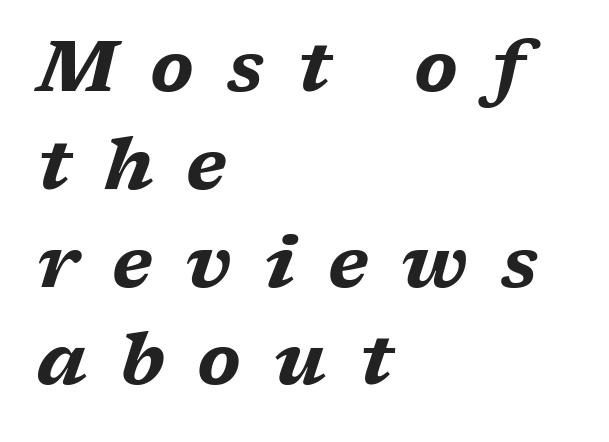
{"italic": "yes", "lean": "right", "slant_degrees": 17, "bold": "yes", "weight": "bold", "width": "wide", "stroke_contrast": "medium", "x_height": "medium", "monospaced": "no", "underline": "no", "align": "left", "line_spacing": "normal", "line_spacing_ratio": 1.34, "letter_spacing": "wide", "letter_spacing_em": 0.45, "glyph_px": 73}
